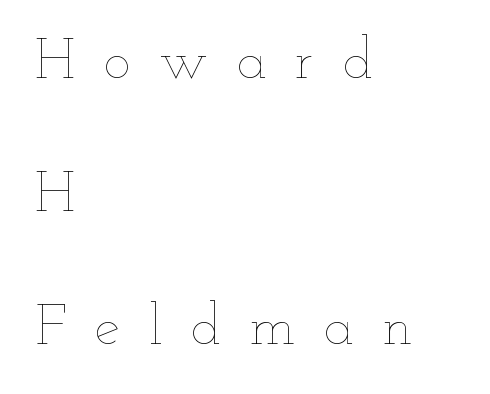
Q: Is the text bold? A: No.
Q: Is the text italic (slanted)? A: No, it is upright.
Q: Is the text underlined? A: No.
Q: How is the paragraph aligned? A: Left-aligned.
Q: Is the spacing between letters normal or unusually wide? A: Unusually wide.
Q: Is the spacing between lines tight, normal or loose? A: Loose.
Q: Width (condensed, normal, or wide)? A: Wide.
Q: Stroke contrast? A: Low.
Q: x-height? A: Small.
Q: Monospaced? A: No.
